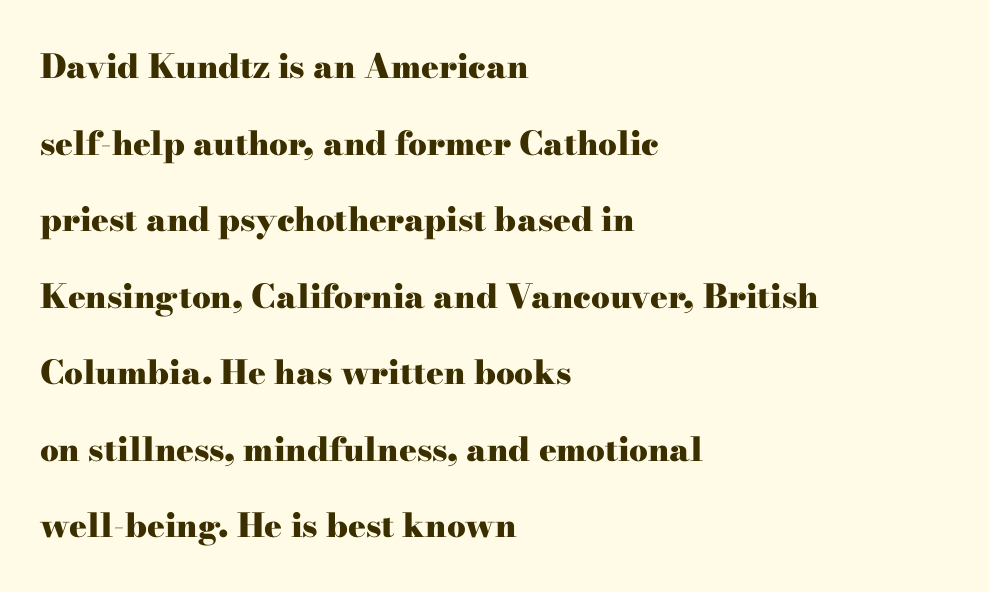
{"serif": "yes", "italic": "no", "bold": "yes", "weight": "heavy", "width": "wide", "stroke_contrast": "high", "x_height": "small", "monospaced": "no", "underline": "no", "align": "left", "line_spacing": "loose", "line_spacing_ratio": 2.32, "letter_spacing": "normal", "letter_spacing_em": 0.0, "glyph_px": 33}
